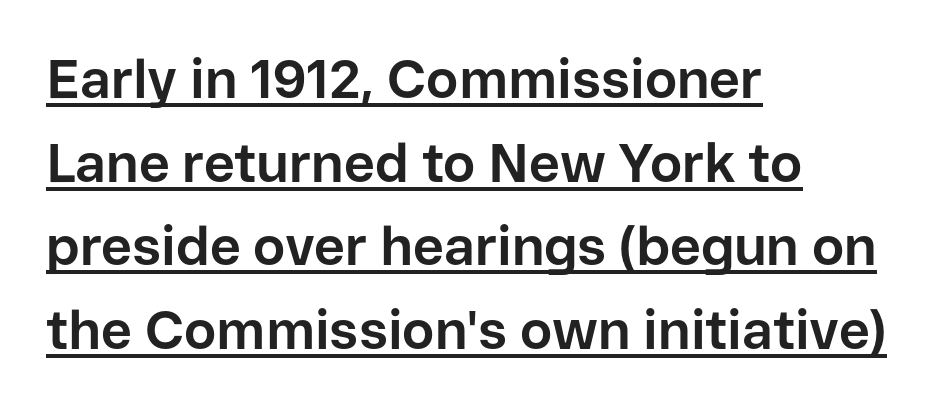
The type family on display is of the sans-serif kind. Summary of vertical rhythm: regular, with standard interline spacing. Posture: upright roman. The face used here is proportionally spaced, like ordinary book or web type. The characters look thick and weighty, a clear bold.
